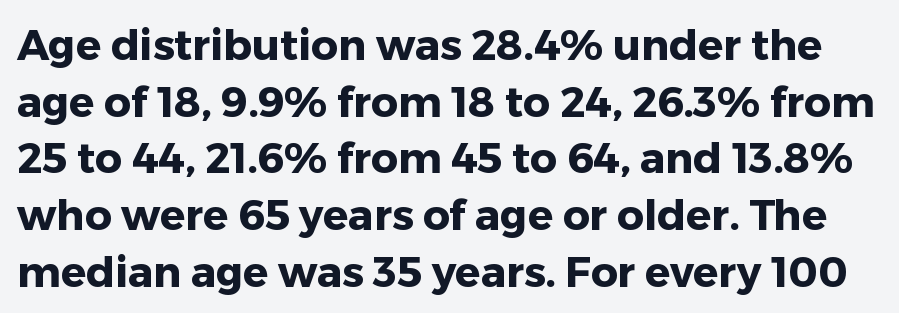
Does extra space separate the letters? No, they use regular spacing. The space directly below the letters is spotless. Italic: no, the glyphs are upright roman. Students, observe: this is what conventionally led text looks like.
